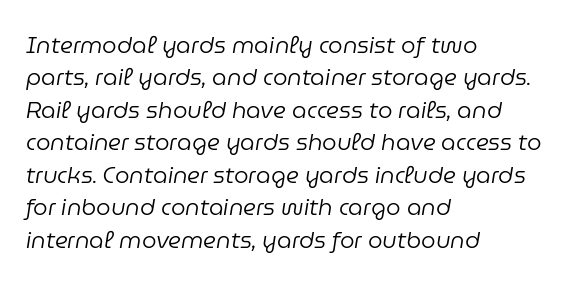
The passage is arranged the way most books set body copy — flush left. In terms of leading, this rendering sits right in the middle. What stands out about the letter spacing? Nothing — it is the standard amount. Letters rest on an invisible, unmarked baseline.
